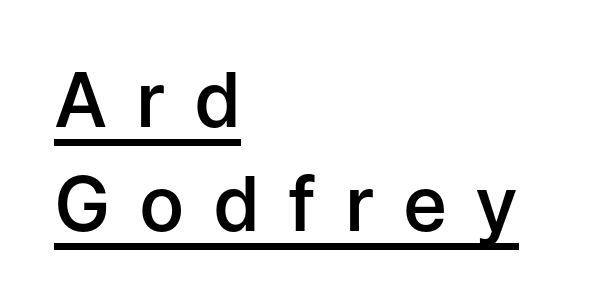
This is the regular roman posture of the typeface. Does extra space separate the letters? Yes, quite a lot of it. Compared with typical paragraphs, the rows here are spaced about the same. Horizontally, the lines are justified to the leading edge only. Weight check: semibold — heavier than regular, not quite bold. Character widths vary here, with narrow letters taking less room than wide ones.
